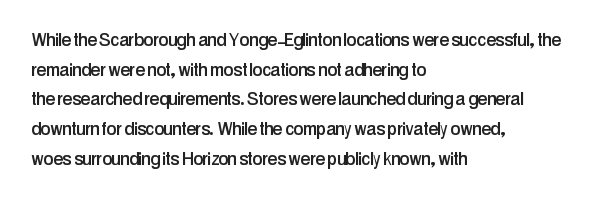
Q: Is the text italic (slanted)? A: No, it is upright.
Q: Is the text underlined? A: No.
Q: How is the paragraph aligned? A: Left-aligned.
Q: Is the spacing between letters normal or unusually wide? A: Normal.
Q: Is the spacing between lines tight, normal or loose? A: Normal.
